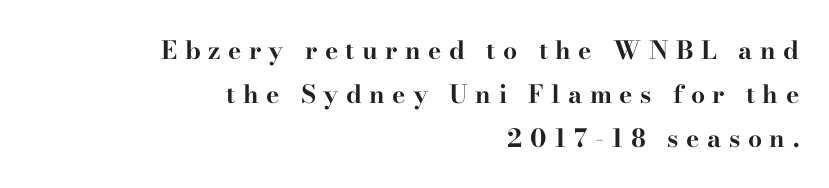
Q: Is the text bold? A: Yes.
Q: Is the text italic (slanted)? A: No, it is upright.
Q: Is the text underlined? A: No.
Q: How is the paragraph aligned? A: Right-aligned.
Q: Is the spacing between letters normal or unusually wide? A: Unusually wide.
